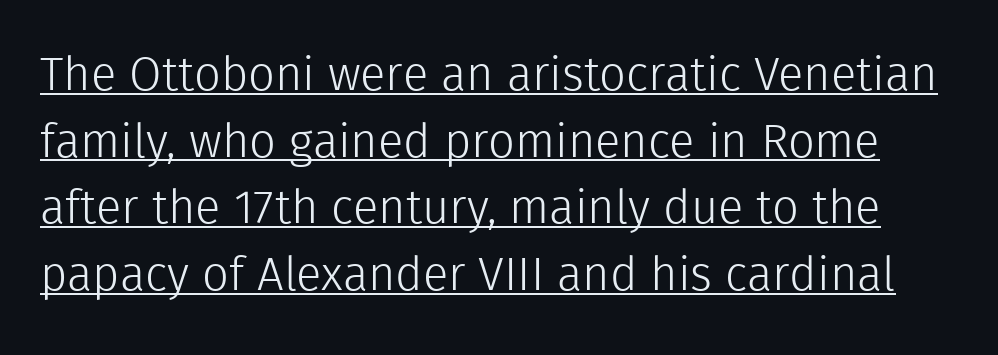
Quick note: underline on. Letter spacing: default. The letters stand straight up with perfectly vertical stems. The vertical gap from one line to the next is medium.
